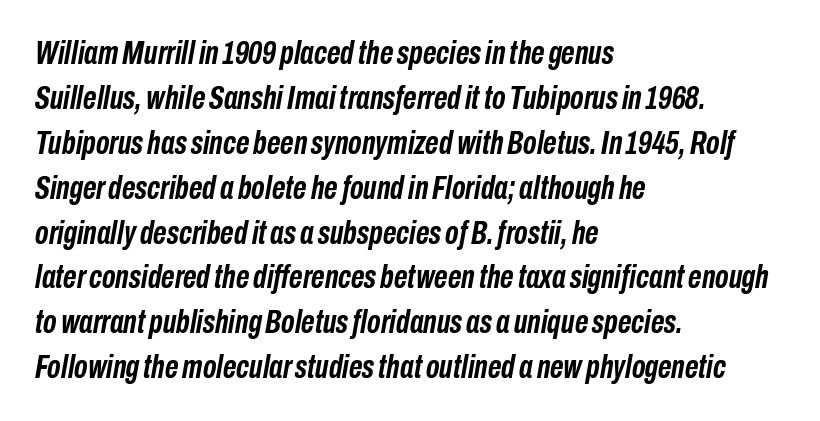
The image shows 33 px semibold, condensed type, italic (leaning right); set left-aligned, normal line spacing (1.36x), normal letter spacing, not underlined; low stroke contrast and a medium x-height.
